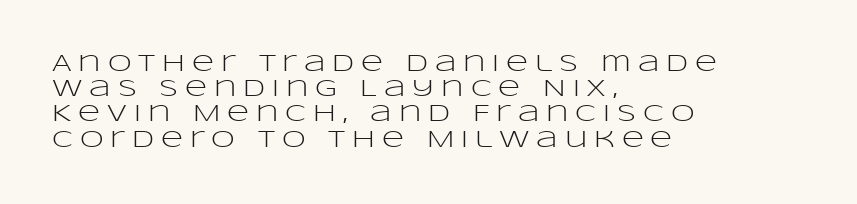
The image shows 24 px text type, upright; set left-aligned, tight line spacing (1.05x), unusually wide letter spacing (+0.29 em), not underlined.
